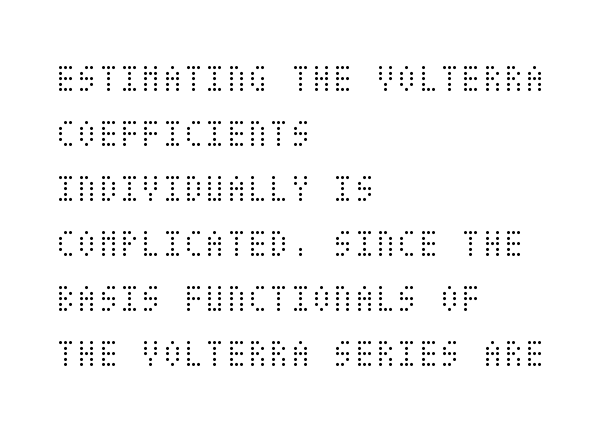
The image shows 39 px light, condensed type, upright; set left-aligned, normal line spacing (1.41x), normal letter spacing, not underlined; medium stroke contrast and a large x-height.
